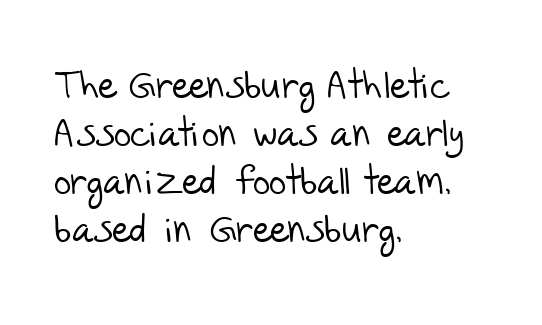
Anything drawn beneath the words? Only blank space. Check where the strokes stop: nothing finishes them off — pure sans. Looks like regular typesetting: each glyph gets only the width it needs. Look at the tracking — it's just the regular setting, nothing added. Does the leading feel generous? No, just average. Stroke thickness stays within the range of a standard reading face or lighter.
